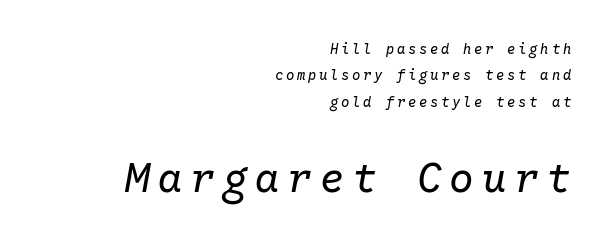
The image shows 41 px regular-weight type, italic (leaning right), monospaced; set right-aligned, line spacing 1.88x, not underlined; the second (bottom) block is 2.93x larger; low stroke contrast and a medium x-height.
